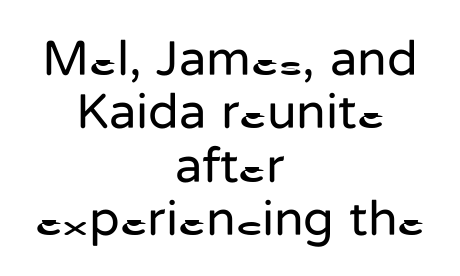
Q: Is the text bold? A: No.
Q: Is the text italic (slanted)? A: No, it is upright.
Q: Is the typeface a serif or a sans-serif typeface? A: Sans-serif.
Q: Is the text underlined? A: No.
Q: How is the paragraph aligned? A: Centered.
Q: Is the spacing between letters normal or unusually wide? A: Normal.
Q: Is the spacing between lines tight, normal or loose? A: Tight.
Q: Width (condensed, normal, or wide)? A: Normal.
Q: Stroke contrast? A: Low.
Q: x-height? A: Medium.
Q: Monospaced? A: No.
